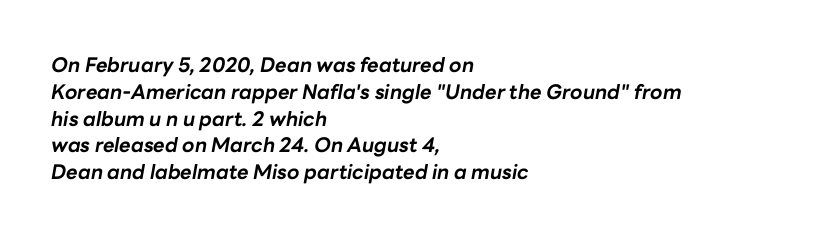
The image shows 20 px bold type, italic (leaning right); set left-aligned, normal line spacing (1.34x), normal letter spacing, not underlined.
